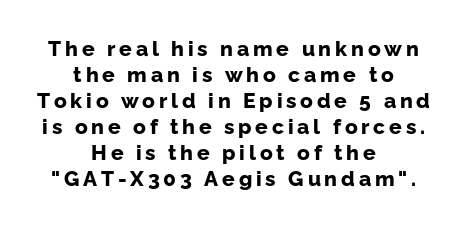
{"italic": "no", "bold": "yes", "underline": "no", "align": "center", "line_spacing_ratio": 1.24, "glyph_px": 21}
